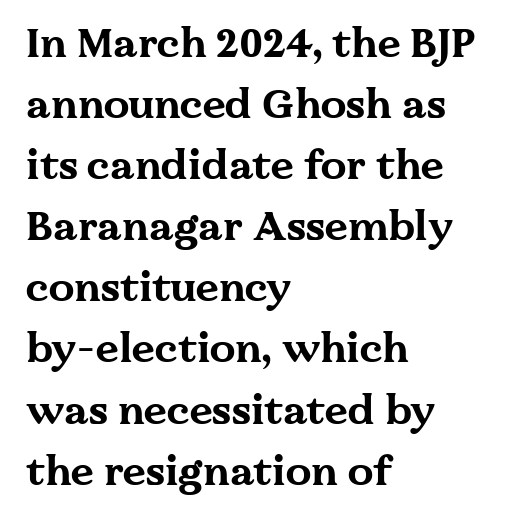
The image shows 41 px bold, wide serif type, upright; set left-aligned, normal line spacing (1.49x), normal letter spacing, not underlined; medium stroke contrast and a medium x-height.
